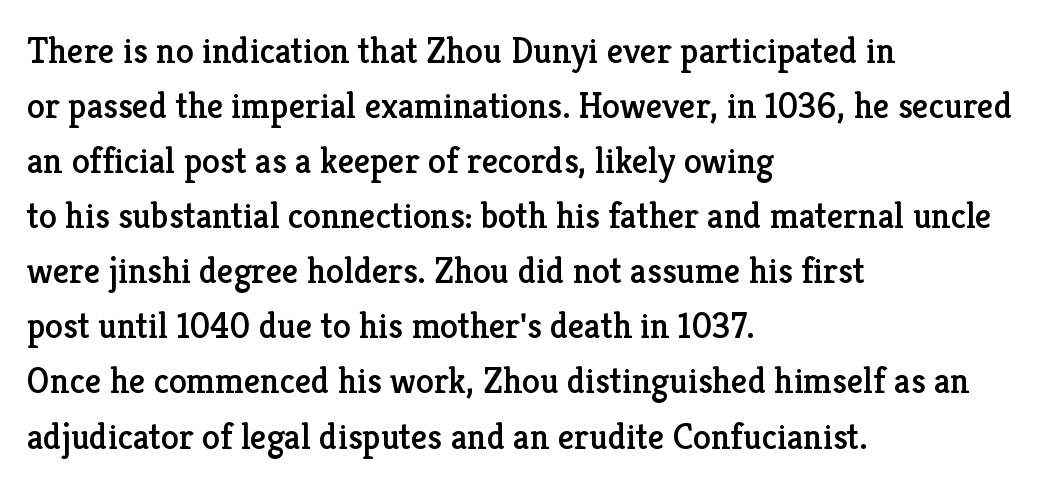
The image shows 36 px serif type, upright; set left-aligned, normal line spacing (1.53x), normal letter spacing, not underlined; low stroke contrast and a medium x-height.
